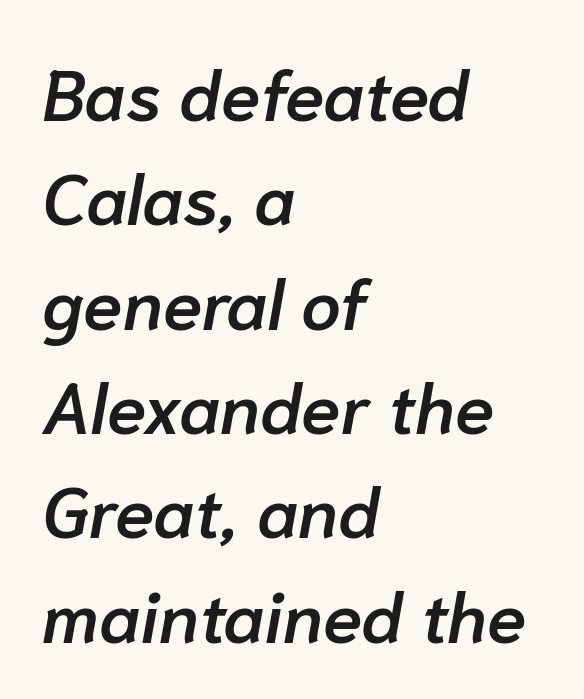
Teacher's note: observe the even left margin — that is flush-left alignment. Moderately thickened strokes mark this as semibold type. Observe the ordinary spacing: letters are neighbours, not strangers. Regarding leading, the lines here are spaced in the standard way. Here the designer chose a conventional face with non-uniform glyph widths. Clear beneath every line of the passage.
